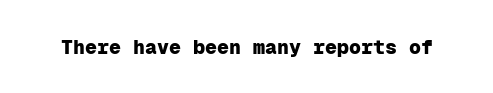
The image shows 20 px bold type, upright; set normal letter spacing, not underlined.
